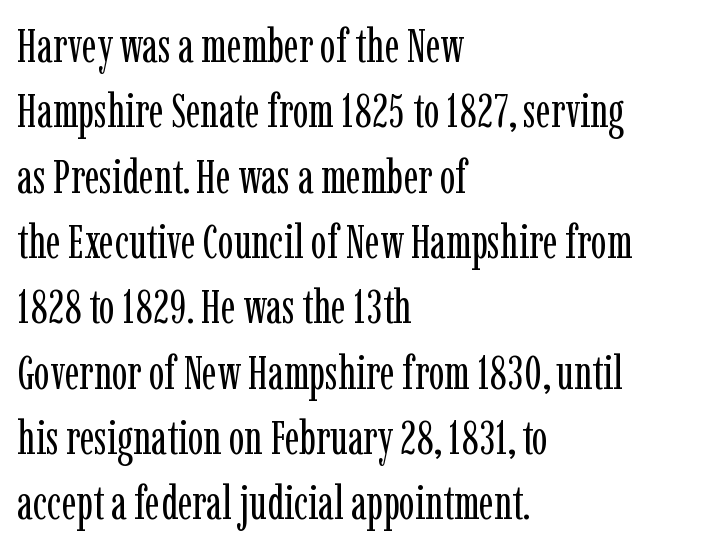
The image shows 47 px regular-weight, condensed serif type, upright; set left-aligned, normal line spacing (1.39x), normal letter spacing, not underlined; low stroke contrast and a medium x-height.
